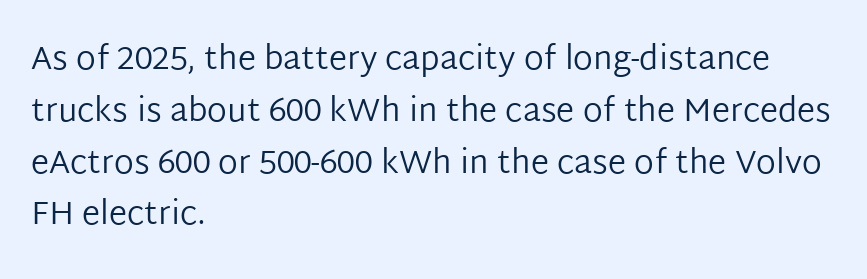
Q: Is the text bold? A: No.
Q: Is the text italic (slanted)? A: No, it is upright.
Q: Is the typeface a serif or a sans-serif typeface? A: Sans-serif.
Q: Is the text underlined? A: No.
Q: How is the paragraph aligned? A: Left-aligned.
Q: Is the spacing between letters normal or unusually wide? A: Normal.
Q: Is the spacing between lines tight, normal or loose? A: Normal.
Q: Width (condensed, normal, or wide)? A: Normal.
Q: Stroke contrast? A: Low.
Q: x-height? A: Medium.
Q: Monospaced? A: No.
